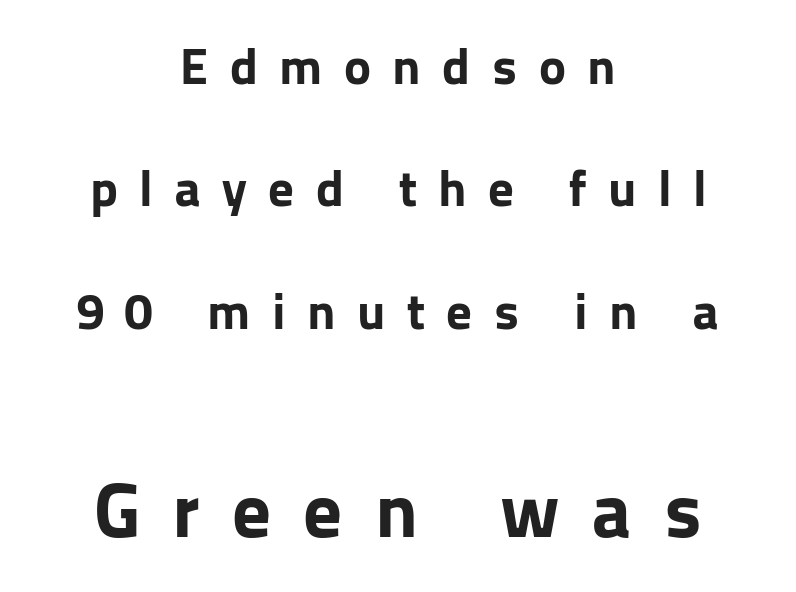
{"serif": "no", "italic": "no", "bold": "yes", "weight": "bold", "width": "normal", "stroke_contrast": "low", "x_height": "medium", "monospaced": "no", "underline": "no", "align": "center", "line_spacing": "loose", "line_spacing_ratio": 2.4, "letter_spacing": "wide", "letter_spacing_em": 0.42, "larger_block": "second", "size_ratio": 1.51, "glyph_px": 77}
